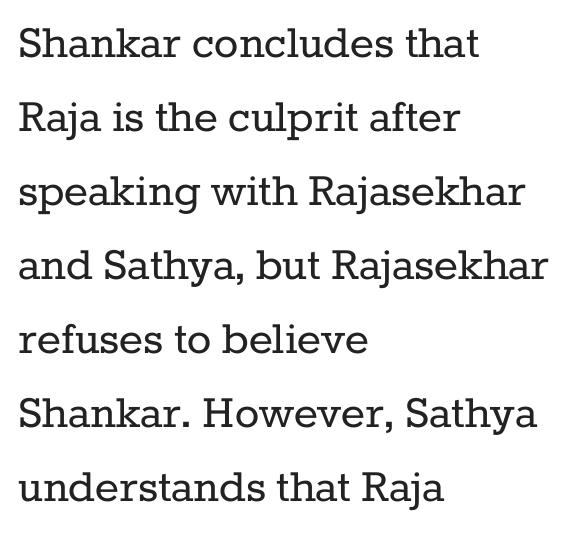
The glyphs in this specimen are seriffed. Weight: in the light-to-regular range. Does the lettering tilt? It doesn't — this is upright. Note the varied advance widths — an 'i' is clearly narrower than an 'm'. Students, note that the glyphs here touch the page at normal intervals. Casual observation: everything's shoved over to the left.
